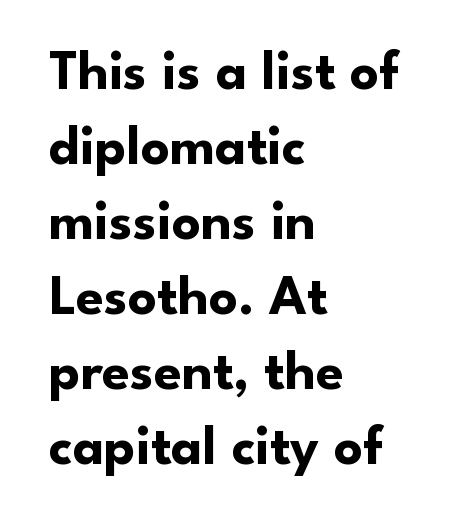
{"serif": "no", "italic": "no", "bold": "yes", "weight": "bold", "width": "normal", "stroke_contrast": "low", "x_height": "small", "monospaced": "no", "underline": "no", "align": "left", "line_spacing": "normal", "line_spacing_ratio": 1.34, "letter_spacing": "normal", "letter_spacing_em": 0.0, "glyph_px": 56}
